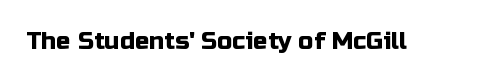
The image shows 24 px text type, upright; set normal letter spacing, not underlined.
